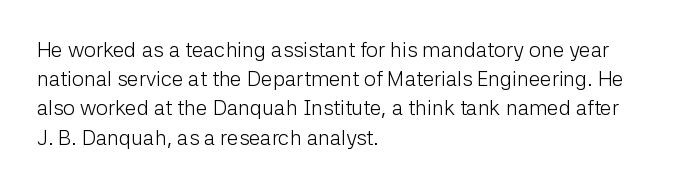
{"italic": "no", "bold": "no", "underline": "no", "align": "left", "line_spacing": "normal", "line_spacing_ratio": 1.39, "letter_spacing": "normal", "letter_spacing_em": 0.0, "glyph_px": 21}
